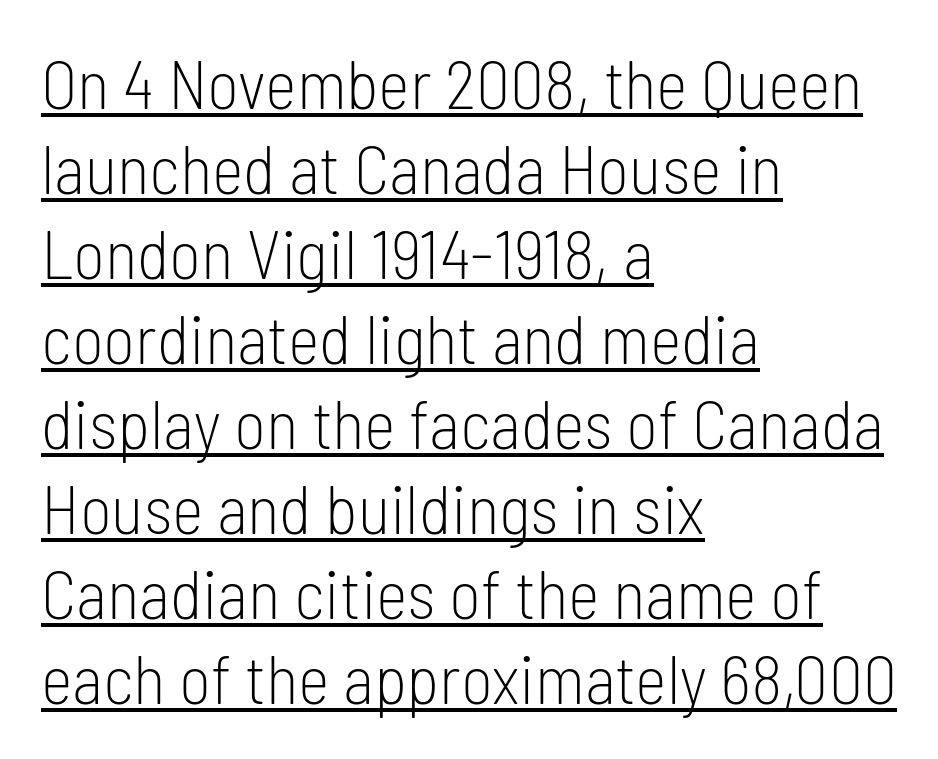
Q: Is the text bold? A: No.
Q: Is the text italic (slanted)? A: No, it is upright.
Q: Is the typeface a serif or a sans-serif typeface? A: Sans-serif.
Q: Is the text underlined? A: Yes.
Q: How is the paragraph aligned? A: Left-aligned.
Q: Is the spacing between letters normal or unusually wide? A: Normal.
Q: Is the spacing between lines tight, normal or loose? A: Normal.
Q: Width (condensed, normal, or wide)? A: Condensed.
Q: Stroke contrast? A: Low.
Q: x-height? A: Medium.
Q: Monospaced? A: No.
